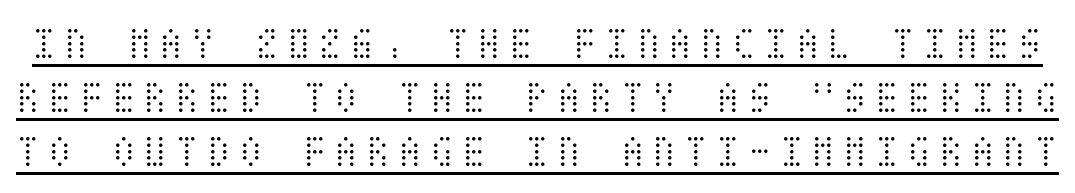
Stem width sits at or under what a default text font uses. Designer's note — italics off, roman on. The passage shown is underscored from start to finish.
